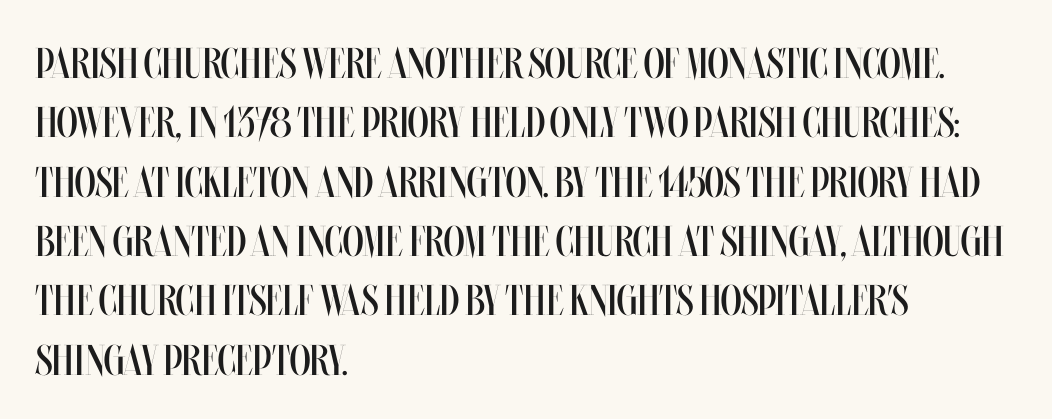
The image shows 43 px regular-weight, condensed type, upright; set left-aligned, normal line spacing (1.38x), normal letter spacing, not underlined; medium stroke contrast and a large x-height.
